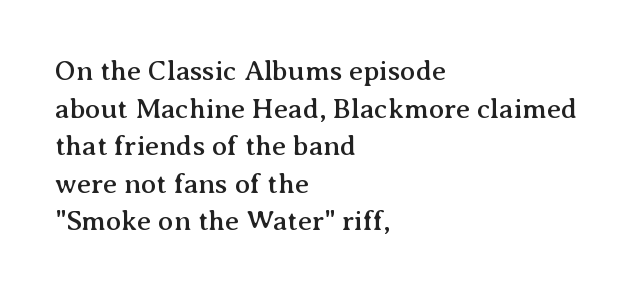
The image shows 28 px serif type, upright; set left-aligned, normal line spacing (1.34x), normal letter spacing, not underlined; medium stroke contrast and a medium x-height.
